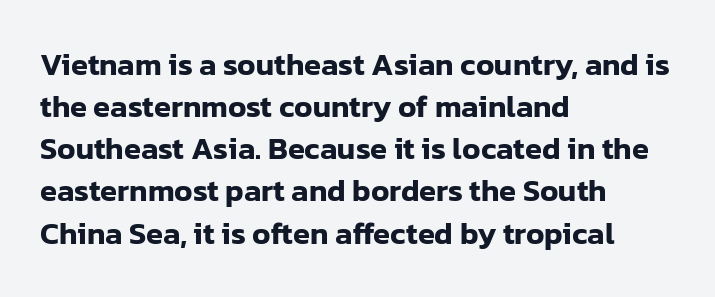
Q: Is the text italic (slanted)? A: No, it is upright.
Q: Is the typeface a serif or a sans-serif typeface? A: Sans-serif.
Q: Is the text underlined? A: No.
Q: How is the paragraph aligned? A: Left-aligned.
Q: Is the spacing between letters normal or unusually wide? A: Normal.
Q: Is the spacing between lines tight, normal or loose? A: Normal.
Q: Width (condensed, normal, or wide)? A: Normal.
Q: Stroke contrast? A: Low.
Q: x-height? A: Medium.
Q: Monospaced? A: No.
